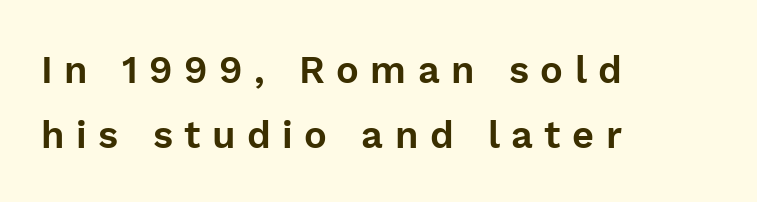
{"serif": "no", "italic": "no", "width": "normal", "stroke_contrast": "low", "x_height": "medium", "monospaced": "no", "underline": "no", "align": "left", "line_spacing_ratio": 1.71, "letter_spacing": "wide", "letter_spacing_em": 0.3, "glyph_px": 38}
